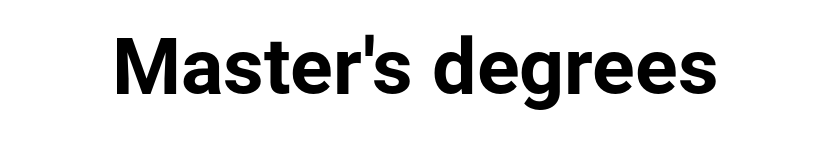
{"serif": "no", "italic": "no", "bold": "yes", "weight": "bold", "width": "normal", "stroke_contrast": "low", "x_height": "medium", "monospaced": "no", "underline": "no", "letter_spacing": "normal", "letter_spacing_em": 0.0, "glyph_px": 79}
